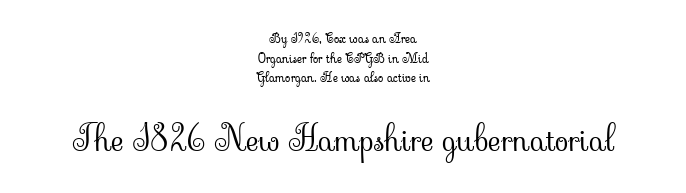
The vertical gap from one line to the next is medium. Nope, not italic — everything's standing straight. Is the letter spacing exaggerated? No — it looks like the ordinary default. Note: smaller setting up top, larger setting below.
